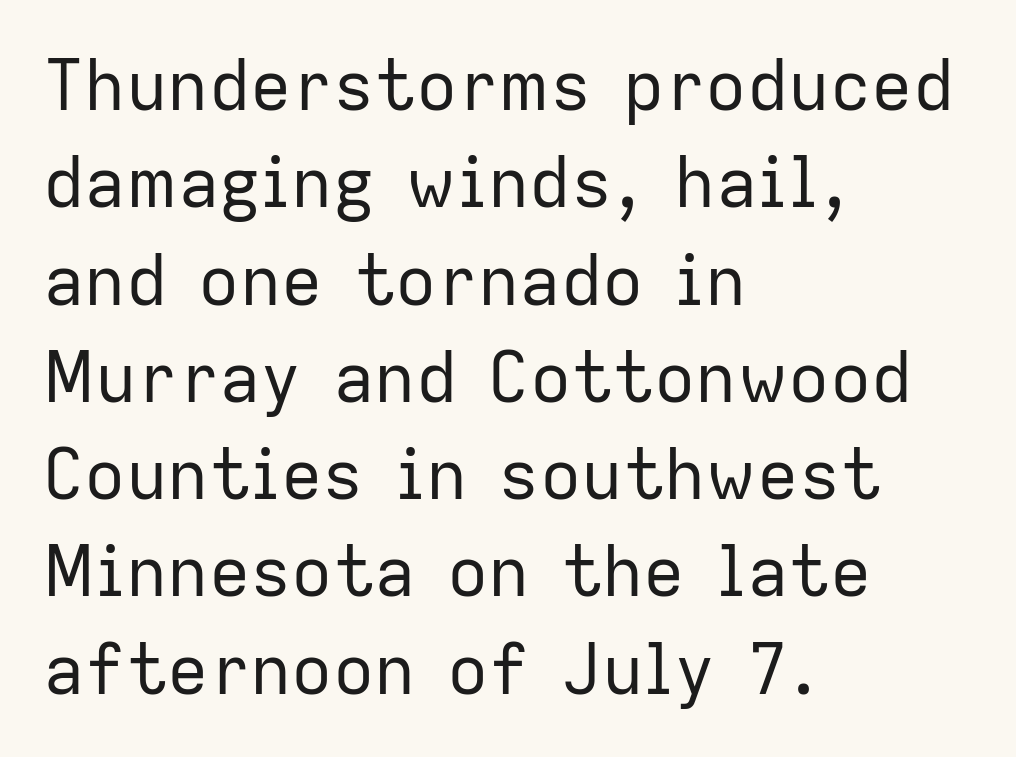
Unmarked baselines from the first word to the last. Typographically, this falls in the sans-serif category. Spacing verdict: proportional, widths tailored to each character. These lines keep a tight, regular rhythm from letter to letter. The type sits square on the baseline with zero lean. Evenly set lines give the paragraph a standard silhouette.
